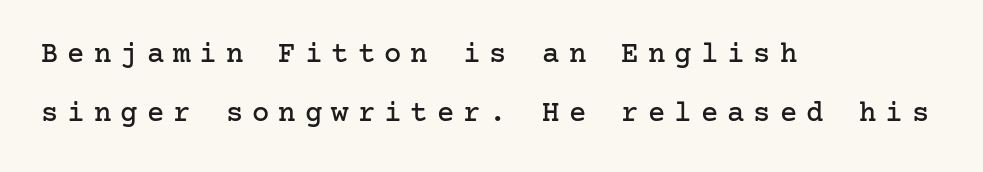
Q: Is the text italic (slanted)? A: No, it is upright.
Q: Is the typeface a serif or a sans-serif typeface? A: Serif.
Q: Is the text underlined? A: No.
Q: How is the paragraph aligned? A: Left-aligned.
Q: Is the spacing between letters normal or unusually wide? A: Unusually wide.
Q: Is the spacing between lines tight, normal or loose? A: Loose.
Q: Width (condensed, normal, or wide)? A: Normal.
Q: Stroke contrast? A: Low.
Q: x-height? A: Medium.
